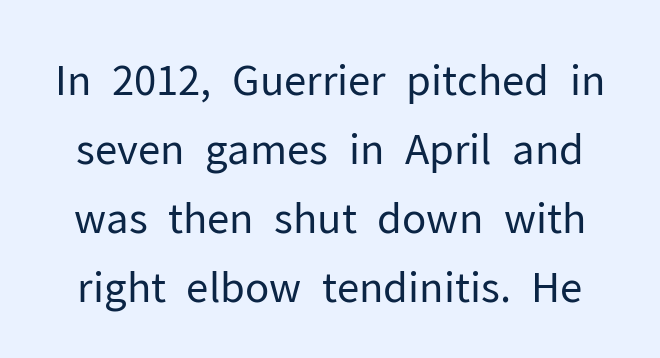
Ascenders rise straight up at ninety degrees. Here the glyphs are tracked normally, forming tight word shapes. Proportional: the letters do not fall into vertical columns. This is sans-serif lettering, the kind often seen on screens and signage. Counters stay open thanks to moderate or lighter strokes.
